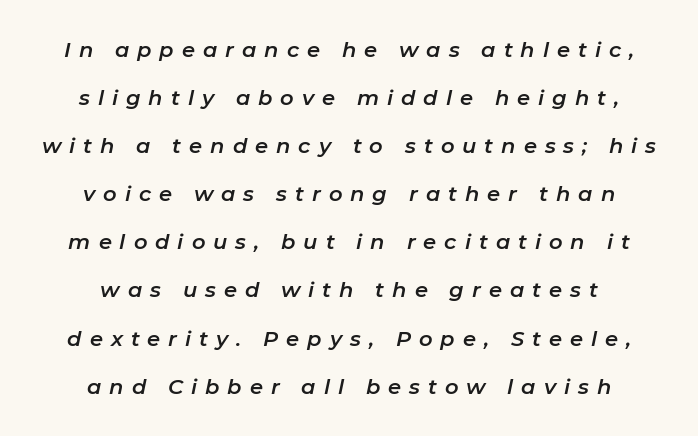
The image shows 21 px text type, italic (leaning right); set centered, loose line spacing (2.29x), unusually wide letter spacing (+0.38 em), not underlined.
